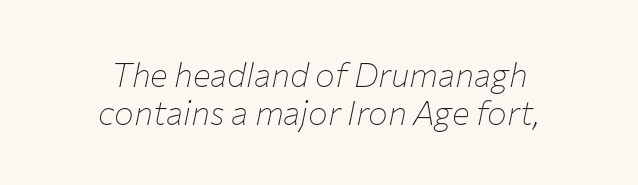
{"italic": "yes", "lean": "right", "slant_degrees": 12, "bold": "no", "weight": "thin", "width": "normal", "stroke_contrast": "low", "x_height": "medium", "monospaced": "no", "underline": "no", "align": "center", "line_spacing": "tight", "line_spacing_ratio": 1.15, "letter_spacing": "normal", "letter_spacing_em": 0.0, "glyph_px": 33}
